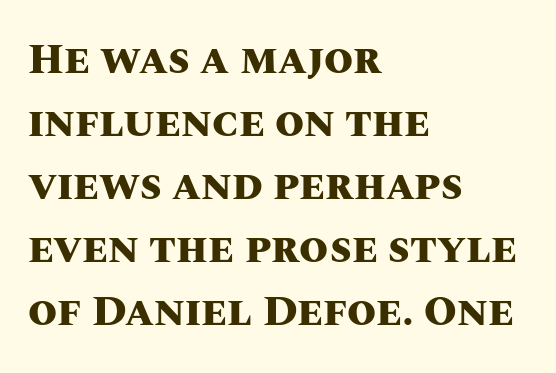
The image shows 42 px heavy type, upright; set left-aligned, normal line spacing (1.5x), normal letter spacing, not underlined; medium stroke contrast and a large x-height.
